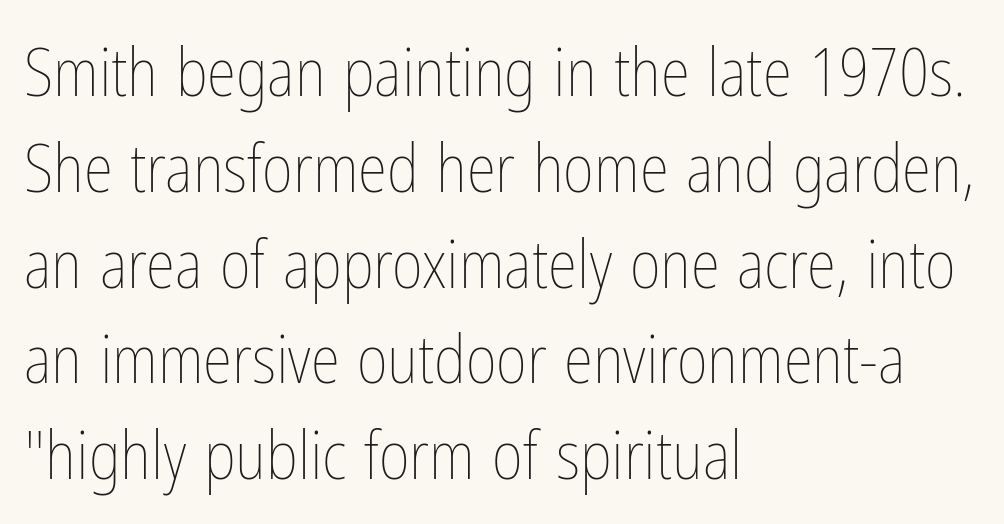
The passage shown stacks its lines at a standard gap. On a weight scale, this lands at 450 or below. The gap between lines stays unmarked. This sample uses plain, unmodified letter spacing. Character widths vary here, with narrow letters taking less room than wide ones. Italic? Not at all — the glyphs are vertical.
